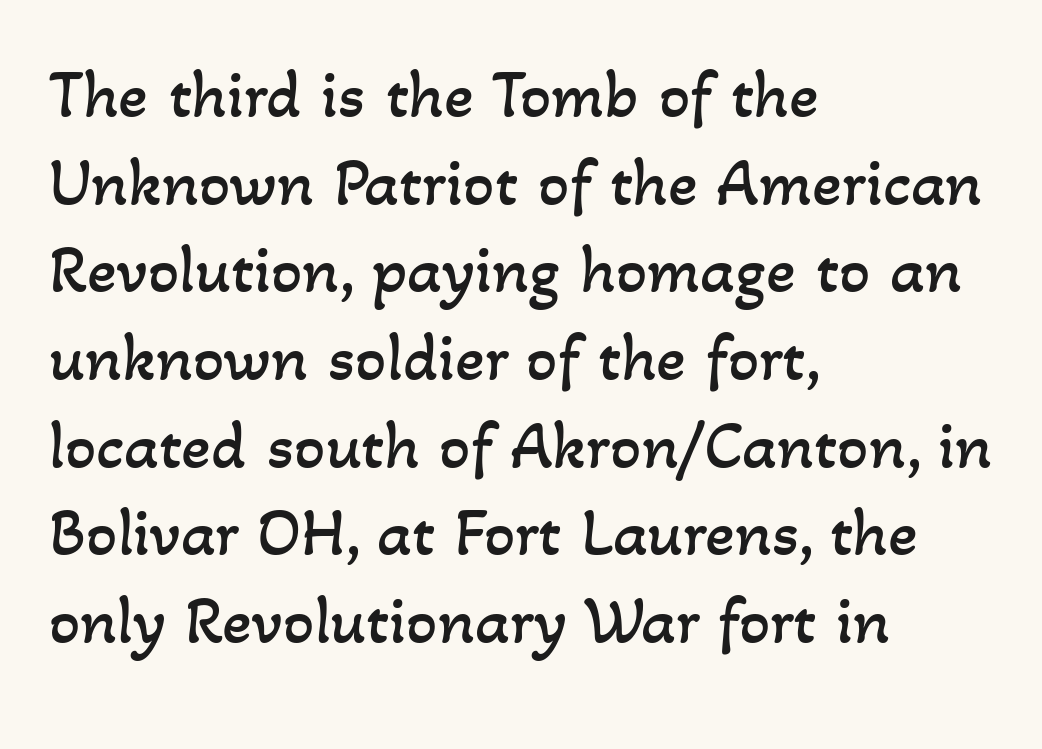
The image shows 69 px regular-weight type; set left-aligned, normal line spacing (1.27x), normal letter spacing, not underlined; low stroke contrast and a small x-height.
